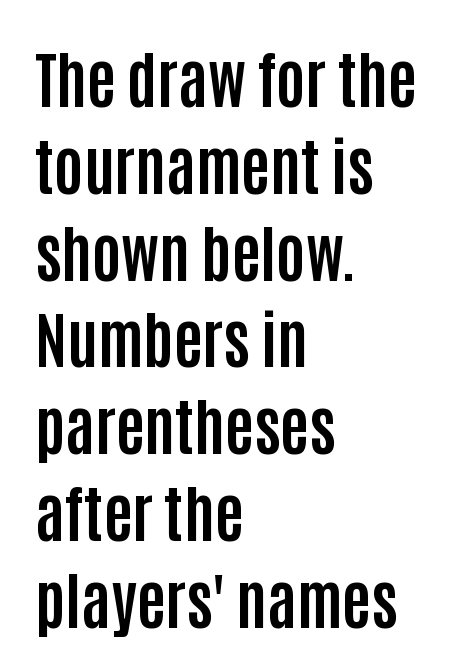
{"serif": "no", "italic": "no", "bold": "yes", "weight": "bold", "width": "condensed", "stroke_contrast": "low", "x_height": "large", "monospaced": "no", "underline": "no", "align": "left", "line_spacing": "normal", "line_spacing_ratio": 1.4, "letter_spacing": "normal", "letter_spacing_em": 0.0, "glyph_px": 62}
